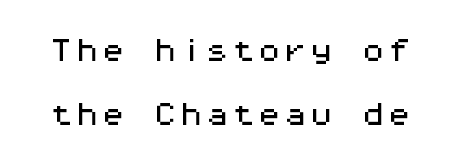
The zone under the glyphs is completely vacant. The passage shown stacks its lines with a broad gap. Nothing unusual about the tracking: characters are spaced as the font intends. No italicization has been applied; the sample stays upright.
